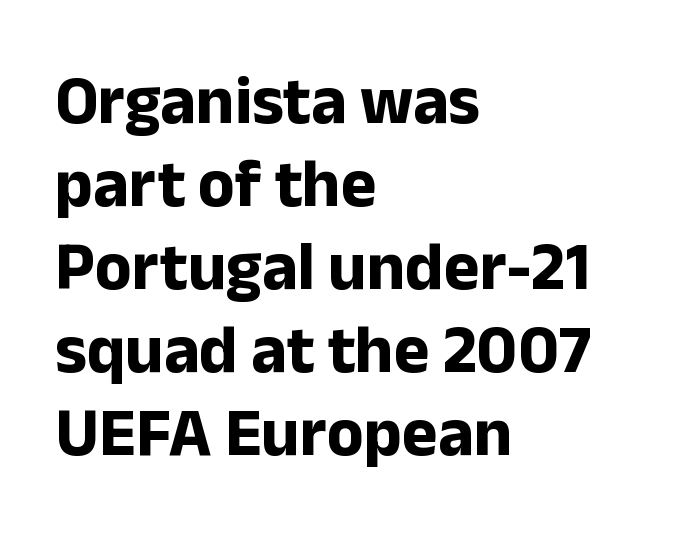
{"serif": "no", "italic": "no", "bold": "yes", "weight": "bold", "width": "normal", "stroke_contrast": "low", "x_height": "medium", "monospaced": "no", "underline": "no", "align": "left", "line_spacing_ratio": 1.22, "letter_spacing": "normal", "letter_spacing_em": 0.0, "glyph_px": 68}
